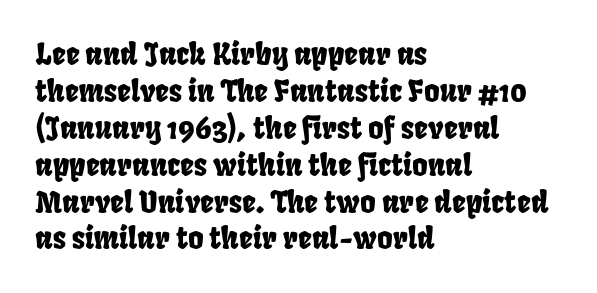
The image shows 30 px condensed type; set left-aligned, line spacing 1.23x, normal letter spacing, not underlined; low stroke contrast and a large x-height.
